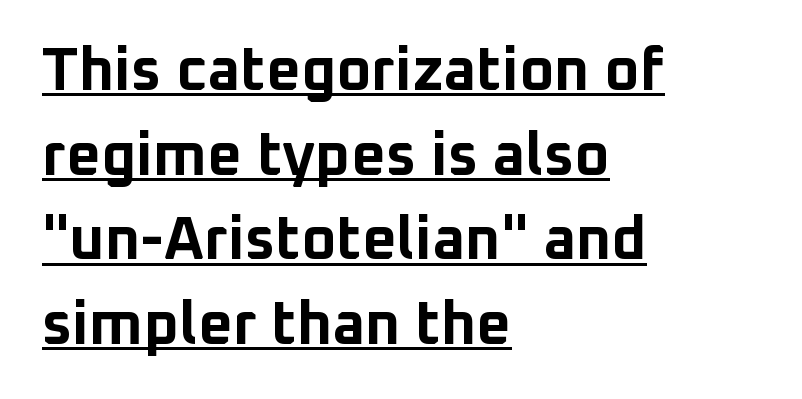
The image shows 60 px bold sans-serif type, upright; set left-aligned, normal line spacing (1.41x), normal letter spacing, underlined; low stroke contrast and a medium x-height.
